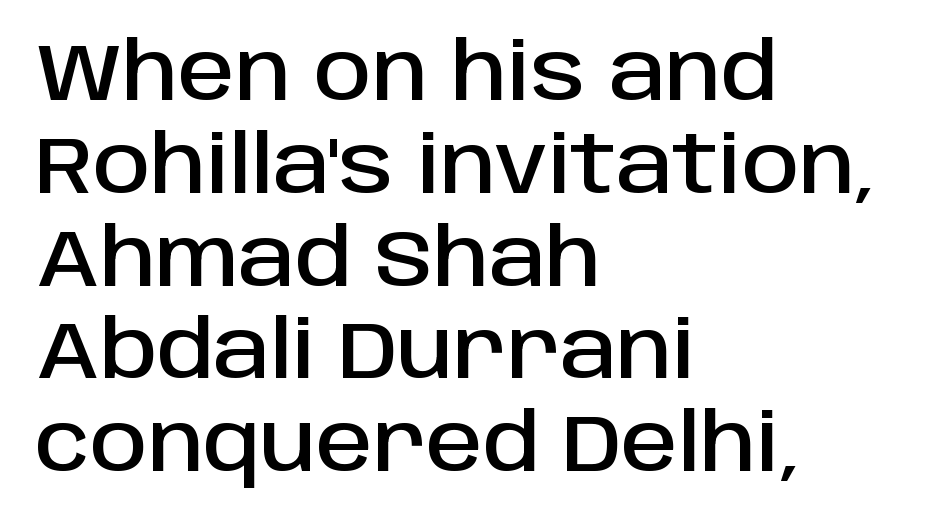
Q: Is the text italic (slanted)? A: No, it is upright.
Q: Is the typeface a serif or a sans-serif typeface? A: Sans-serif.
Q: Is the text underlined? A: No.
Q: How is the paragraph aligned? A: Left-aligned.
Q: Is the spacing between letters normal or unusually wide? A: Normal.
Q: Width (condensed, normal, or wide)? A: Normal.
Q: Stroke contrast? A: Low.
Q: x-height? A: Large.
Q: Monospaced? A: No.
